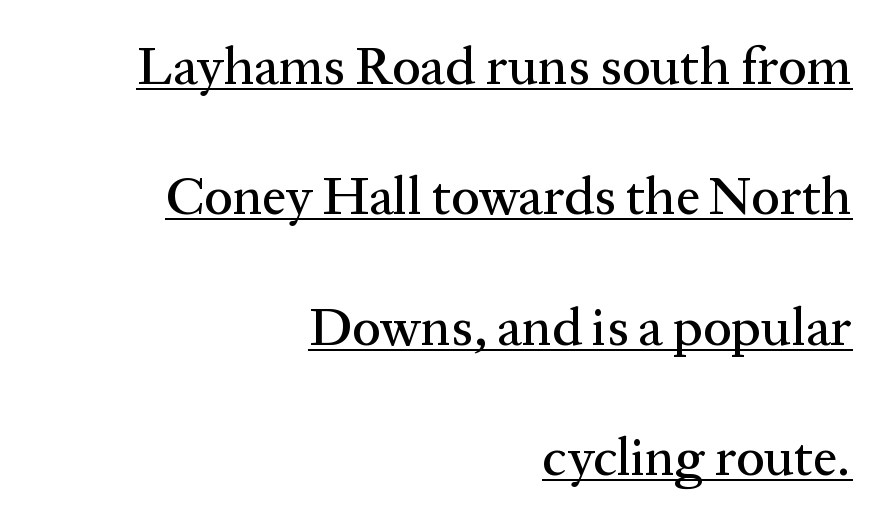
The image shows 53 px serif type, upright; set right-aligned, loose line spacing (2.46x), normal letter spacing, underlined; medium stroke contrast and a medium x-height.
